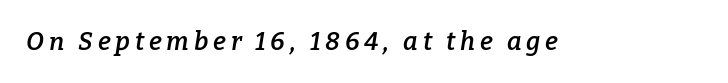
{"italic": "yes", "lean": "right", "slant_degrees": 9, "bold": "semi", "underline": "no", "glyph_px": 25}
